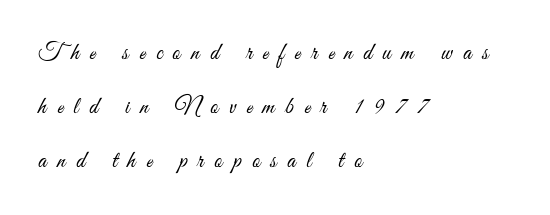
{"bold": "no", "underline": "no", "align": "left", "line_spacing": "loose", "line_spacing_ratio": 2.25, "letter_spacing": "wide", "letter_spacing_em": 0.44, "glyph_px": 24}
